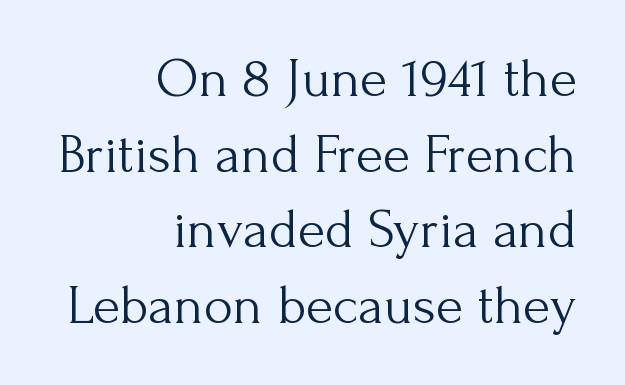
Q: Is the text bold? A: No.
Q: Is the text italic (slanted)? A: No, it is upright.
Q: Is the typeface a serif or a sans-serif typeface? A: Serif.
Q: Is the text underlined? A: No.
Q: How is the paragraph aligned? A: Right-aligned.
Q: Is the spacing between letters normal or unusually wide? A: Normal.
Q: Is the spacing between lines tight, normal or loose? A: Normal.
Q: Width (condensed, normal, or wide)? A: Normal.
Q: Stroke contrast? A: Medium.
Q: x-height? A: Small.
Q: Monospaced? A: No.
